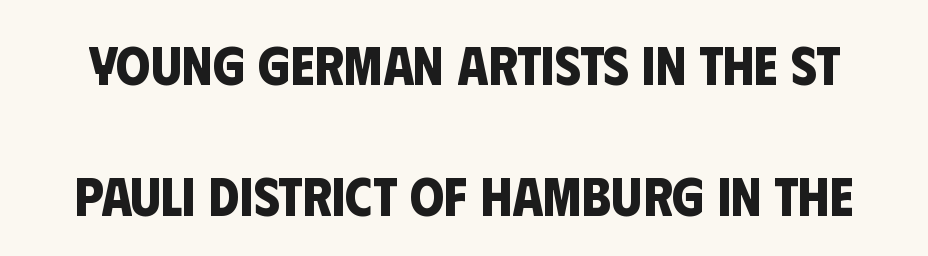
Q: Is the text bold? A: Yes.
Q: Is the typeface a serif or a sans-serif typeface? A: Sans-serif.
Q: Is the text underlined? A: No.
Q: Is the spacing between letters normal or unusually wide? A: Normal.
Q: Is the spacing between lines tight, normal or loose? A: Loose.
Q: Width (condensed, normal, or wide)? A: Condensed.
Q: Stroke contrast? A: Low.
Q: x-height? A: Large.
Q: Monospaced? A: No.
